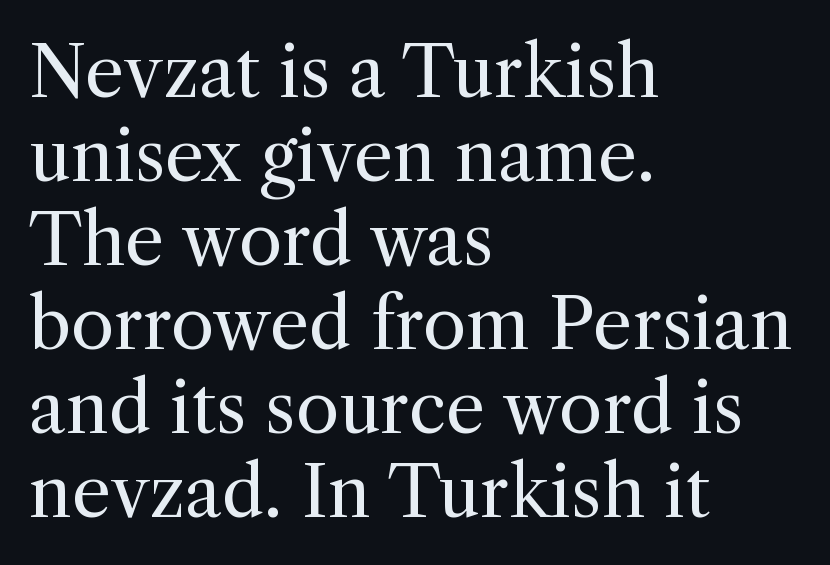
The image shows 70 px regular-weight serif type, upright; set left-aligned, line spacing 1.2x, normal letter spacing, not underlined; a medium x-height.
